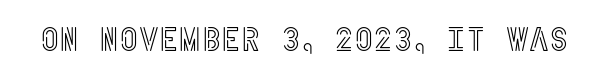
{"italic": "no", "width": "condensed", "x_height": "large", "underline": "no", "letter_spacing": "normal", "letter_spacing_em": 0.0, "glyph_px": 34}
